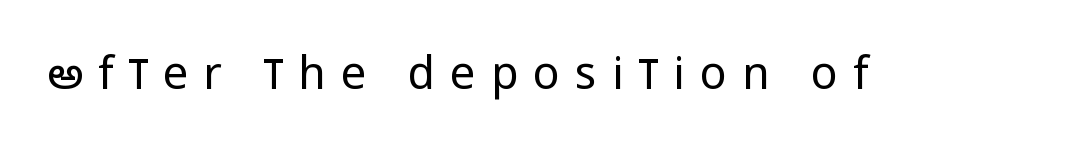
The image shows 45 px regular-weight, condensed sans-serif type, upright; set unusually wide letter spacing (+0.33 em), not underlined; low stroke contrast and a large x-height.
